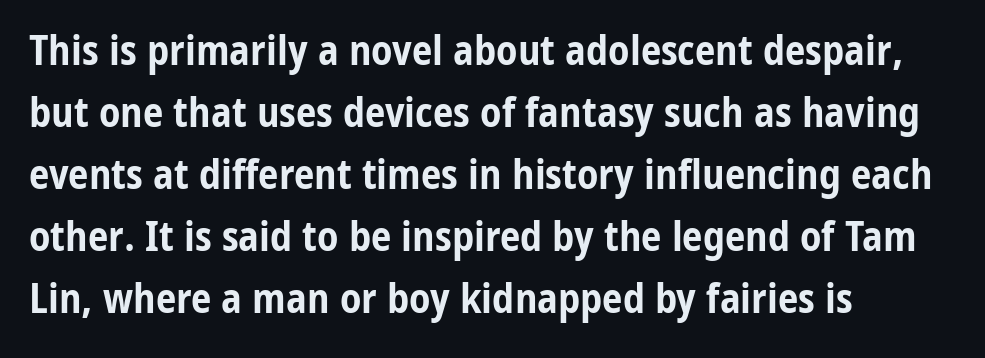
Nope, not italic — everything's standing straight. The strokes are fattened all the way to bold. The rag falls on the right side of this text block. The face used here is proportionally spaced, like ordinary book or web type. Look at the bottom of the vertical strokes: they stop flat, with no serifs. The gap between lines stays unmarked.
